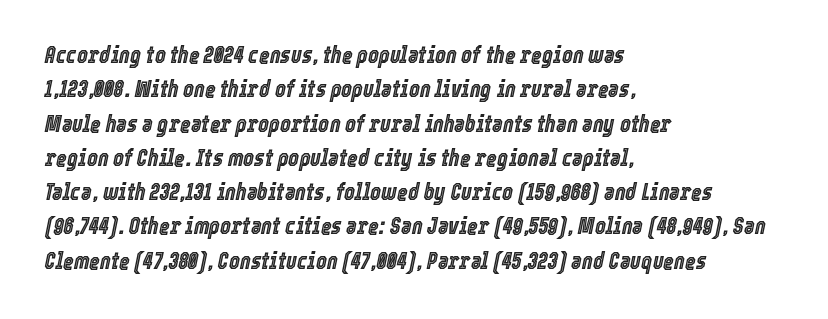
{"italic": "yes", "lean": "right", "slant_degrees": 12, "underline": "no", "align": "left", "line_spacing": "normal", "line_spacing_ratio": 1.49, "letter_spacing": "normal", "letter_spacing_em": 0.0, "glyph_px": 23}
